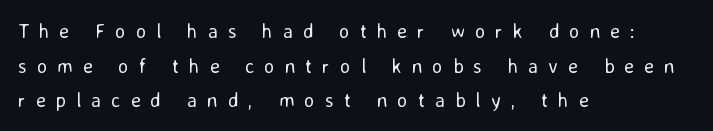
The image shows 20 px text type, upright; set left-aligned, line spacing 1.73x, unusually wide letter spacing (+0.5 em), not underlined.
